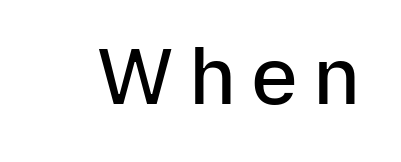
Q: Is the text bold? A: Semi-bold.
Q: Is the text italic (slanted)? A: No, it is upright.
Q: Is the typeface a serif or a sans-serif typeface? A: Sans-serif.
Q: Is the text underlined? A: No.
Q: Width (condensed, normal, or wide)? A: Normal.
Q: Stroke contrast? A: Low.
Q: x-height? A: Medium.
Q: Monospaced? A: No.
